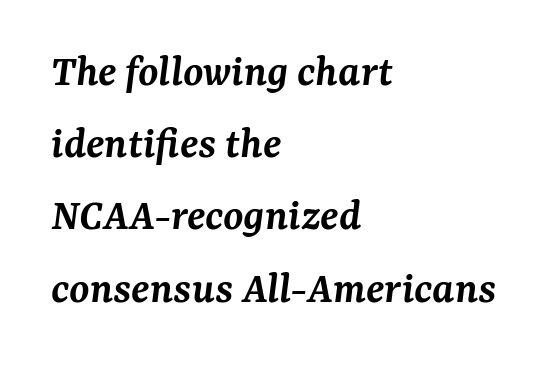
Q: Is the text bold? A: Semi-bold.
Q: Is the text italic (slanted)? A: Yes, it leans right by about 7 degrees.
Q: Is the typeface a serif or a sans-serif typeface? A: Serif.
Q: Is the text underlined? A: No.
Q: How is the paragraph aligned? A: Left-aligned.
Q: Is the spacing between letters normal or unusually wide? A: Normal.
Q: Is the spacing between lines tight, normal or loose? A: Normal.
Q: Width (condensed, normal, or wide)? A: Normal.
Q: Stroke contrast? A: Medium.
Q: x-height? A: Medium.
Q: Monospaced? A: No.
